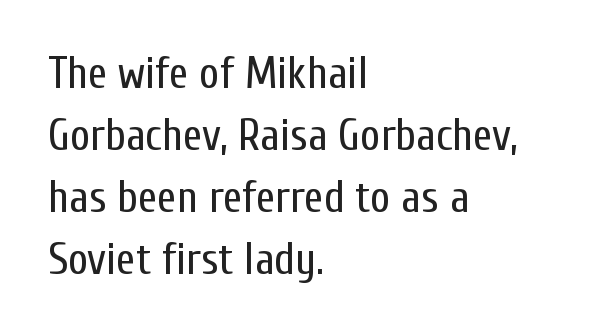
{"serif": "no", "italic": "no", "bold": "no", "weight": "regular", "width": "condensed", "stroke_contrast": "low", "x_height": "medium", "monospaced": "no", "underline": "no", "align": "left", "line_spacing": "normal", "line_spacing_ratio": 1.41, "letter_spacing": "normal", "letter_spacing_em": 0.0, "glyph_px": 44}
